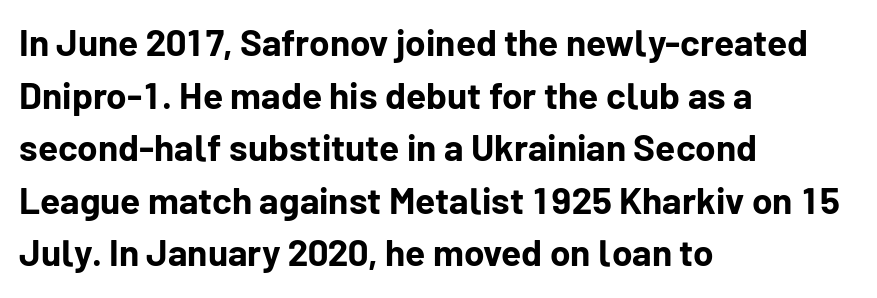
The leading is moderate, giving the passage an even texture. Observe the absence of serifs on each vertical stroke in this sample. You'd pick this weight for a headline — it's a proper bold. The area under the type is left untouched. Each letter keeps its own natural width here, so spacing adapts to shape. In terms of posture, this sample is upright.
